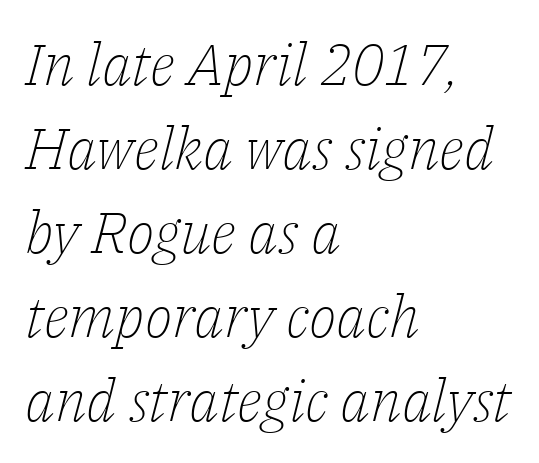
A typesetter would mark this as italic. The space beneath each line is pristine and unruled. Unlike a clean sans, this face finishes its strokes with serifs. These glyphs show unthickened strokes, regular width or finer. Left-aligned paragraph, ragged on the right.
